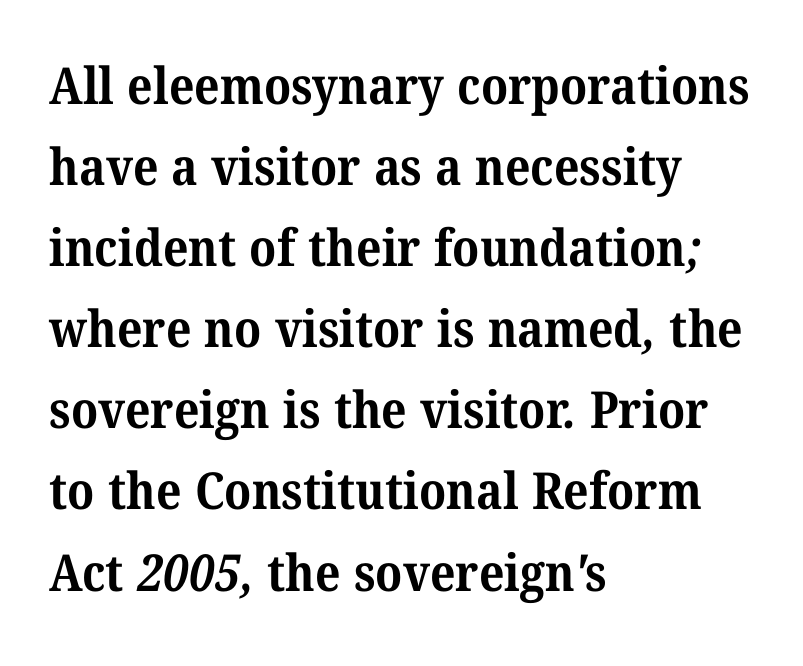
{"serif": "yes", "bold": "yes", "weight": "bold", "width": "normal", "stroke_contrast": "medium", "x_height": "medium", "monospaced": "no", "underline": "no", "align": "left", "line_spacing": "normal", "line_spacing_ratio": 1.59, "letter_spacing": "normal", "letter_spacing_em": 0.0, "glyph_px": 51}
